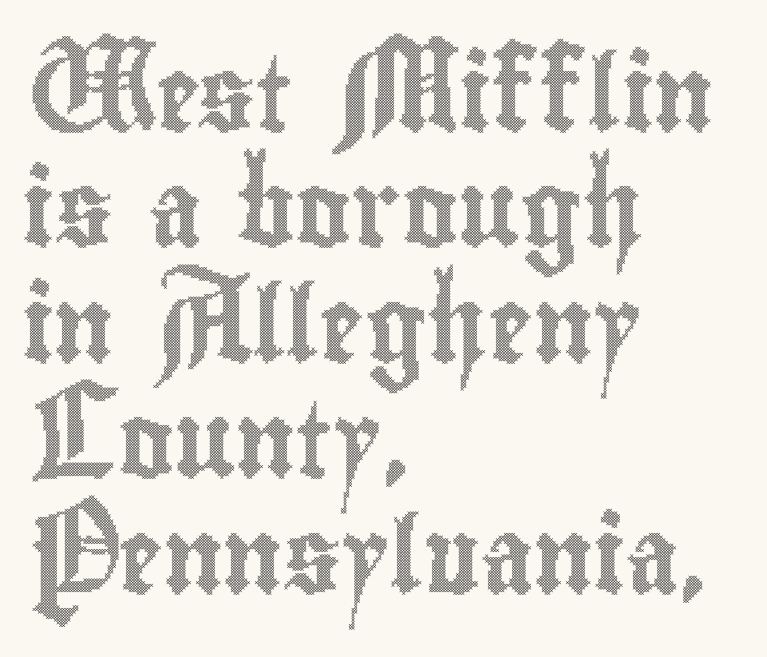
Q: Is the text italic (slanted)? A: No, it is upright.
Q: Is the text underlined? A: No.
Q: How is the paragraph aligned? A: Left-aligned.
Q: Is the spacing between letters normal or unusually wide? A: Normal.
Q: Is the spacing between lines tight, normal or loose? A: Normal.
Q: Width (condensed, normal, or wide)? A: Condensed.
Q: x-height? A: Small.
Q: Monospaced? A: No.
